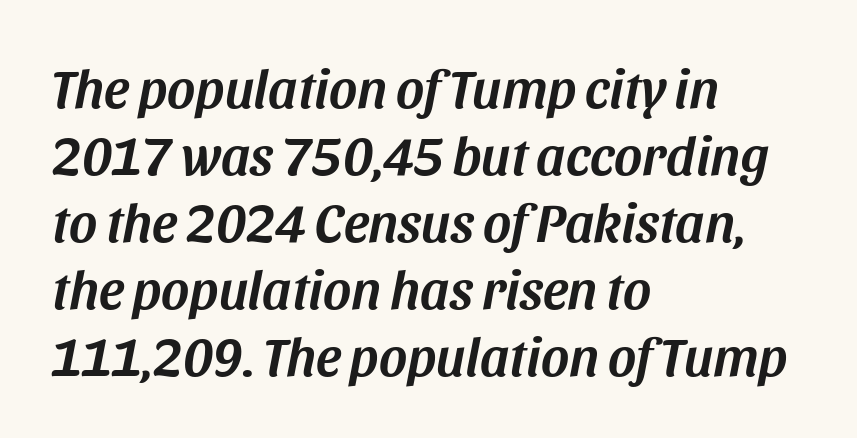
The image shows 54 px text type, italic (leaning right); set left-aligned, line spacing 1.24x, normal letter spacing, not underlined; medium stroke contrast and a large x-height.
